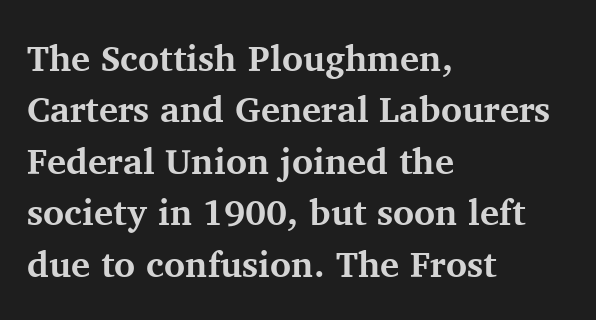
Q: Is the text bold? A: Yes.
Q: Is the text italic (slanted)? A: No, it is upright.
Q: Is the typeface a serif or a sans-serif typeface? A: Serif.
Q: Is the text underlined? A: No.
Q: How is the paragraph aligned? A: Left-aligned.
Q: Is the spacing between letters normal or unusually wide? A: Normal.
Q: Is the spacing between lines tight, normal or loose? A: Normal.
Q: Width (condensed, normal, or wide)? A: Normal.
Q: Stroke contrast? A: Medium.
Q: x-height? A: Medium.
Q: Monospaced? A: No.
